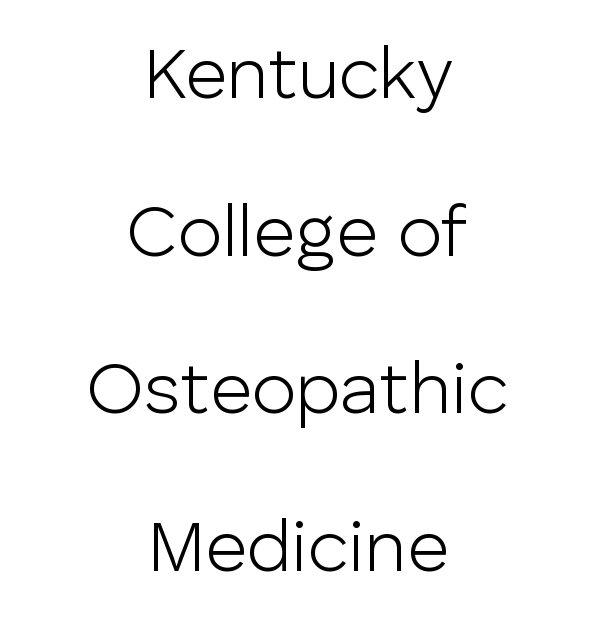
Each row of text sits above clean, open space. The passage shown stacks its lines with a broad gap. Stem width sits at or under what a default text font uses. Inter-character spacing is left at the font's built-in metrics.
